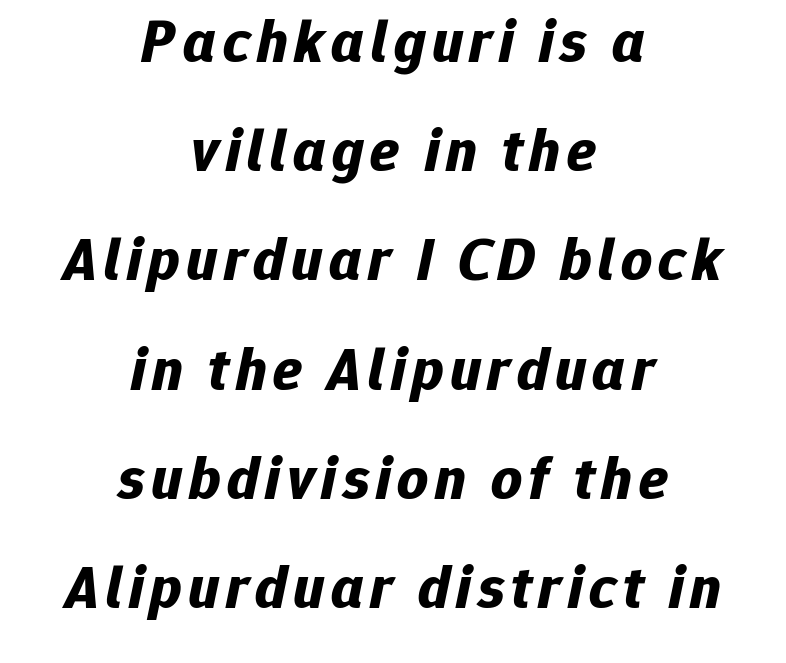
Q: Is the text bold? A: Yes.
Q: Is the text italic (slanted)? A: Yes, it leans right by about 12 degrees.
Q: Is the text underlined? A: No.
Q: How is the paragraph aligned? A: Centered.
Q: Width (condensed, normal, or wide)? A: Normal.
Q: Stroke contrast? A: Low.
Q: x-height? A: Medium.
Q: Monospaced? A: No.
